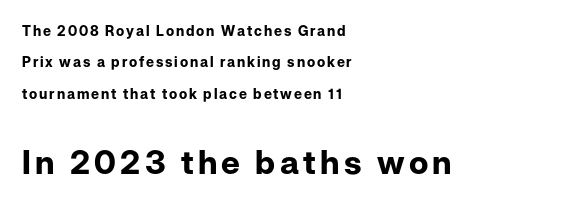
{"serif": "no", "italic": "no", "bold": "yes", "weight": "bold", "width": "normal", "stroke_contrast": "low", "x_height": "medium", "monospaced": "no", "underline": "no", "align": "left", "line_spacing": "loose", "line_spacing_ratio": 2.24, "larger_block": "second", "size_ratio": 2.36, "glyph_px": 33}
